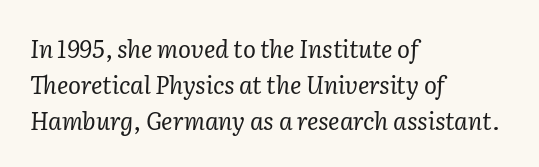
Q: Is the text bold? A: No.
Q: Is the text italic (slanted)? A: Yes, it leans right by about 2 degrees.
Q: Is the text underlined? A: No.
Q: How is the paragraph aligned? A: Left-aligned.
Q: Is the spacing between letters normal or unusually wide? A: Normal.
Q: Is the spacing between lines tight, normal or loose? A: Normal.
